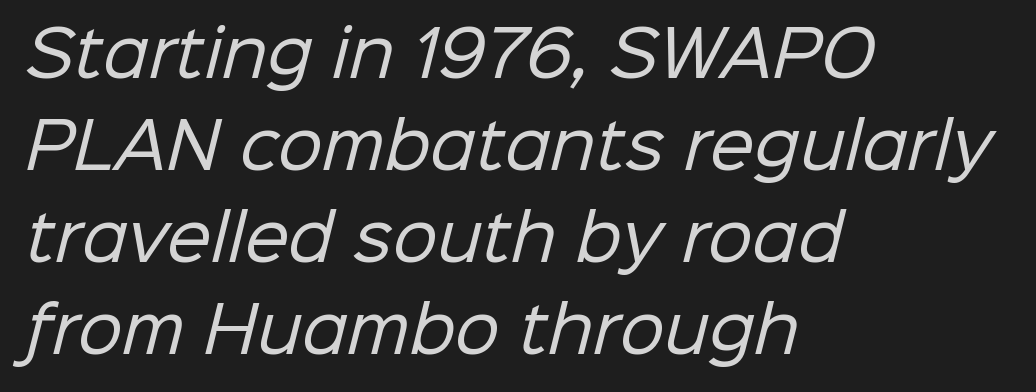
Q: Is the text bold? A: No.
Q: Is the typeface a serif or a sans-serif typeface? A: Sans-serif.
Q: Is the text underlined? A: No.
Q: How is the paragraph aligned? A: Left-aligned.
Q: Is the spacing between letters normal or unusually wide? A: Normal.
Q: Is the spacing between lines tight, normal or loose? A: Normal.
Q: Width (condensed, normal, or wide)? A: Normal.
Q: Stroke contrast? A: Low.
Q: x-height? A: Medium.
Q: Monospaced? A: No.
